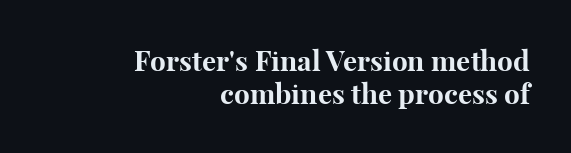
{"serif": "yes", "italic": "no", "bold": "yes", "weight": "bold", "width": "normal", "stroke_contrast": "high", "x_height": "medium", "monospaced": "no", "underline": "no", "align": "right", "line_spacing_ratio": 1.18, "letter_spacing": "normal", "letter_spacing_em": 0.0, "glyph_px": 28}
